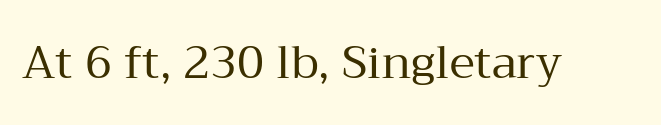
{"serif": "yes", "italic": "no", "bold": "no", "weight": "regular", "width": "normal", "stroke_contrast": "medium", "x_height": "medium", "monospaced": "no", "underline": "no", "letter_spacing": "normal", "letter_spacing_em": 0.0, "glyph_px": 46}
